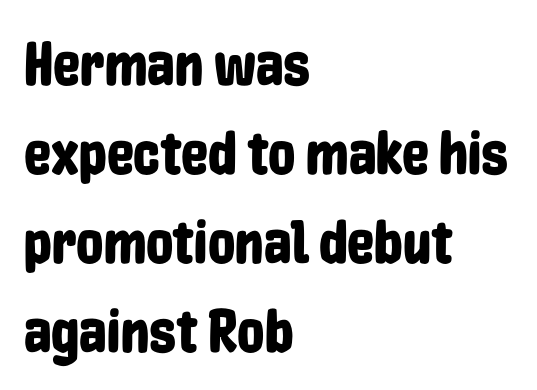
The image shows 61 px condensed sans-serif type, upright; set left-aligned, normal line spacing (1.46x), normal letter spacing, not underlined; low stroke contrast and a medium x-height.
